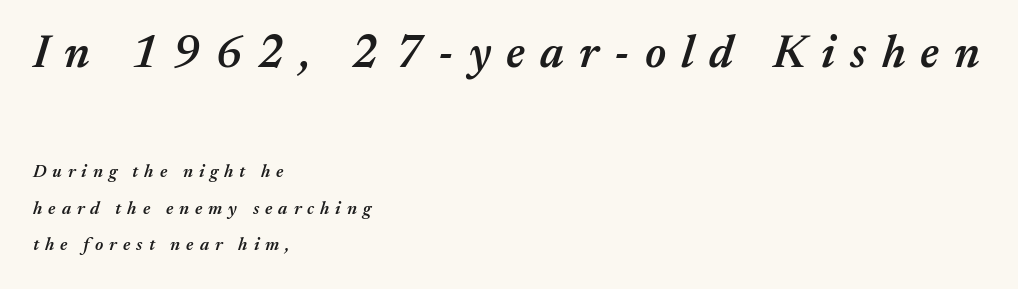
{"italic": "yes", "lean": "right", "slant_degrees": 17, "bold": "semi", "weight": "semibold", "width": "normal", "stroke_contrast": "medium", "x_height": "medium", "monospaced": "no", "underline": "no", "align": "left", "line_spacing": "loose", "line_spacing_ratio": 2.03, "letter_spacing": "wide", "letter_spacing_em": 0.33, "larger_block": "first", "size_ratio": 2.56, "glyph_px": 46}
